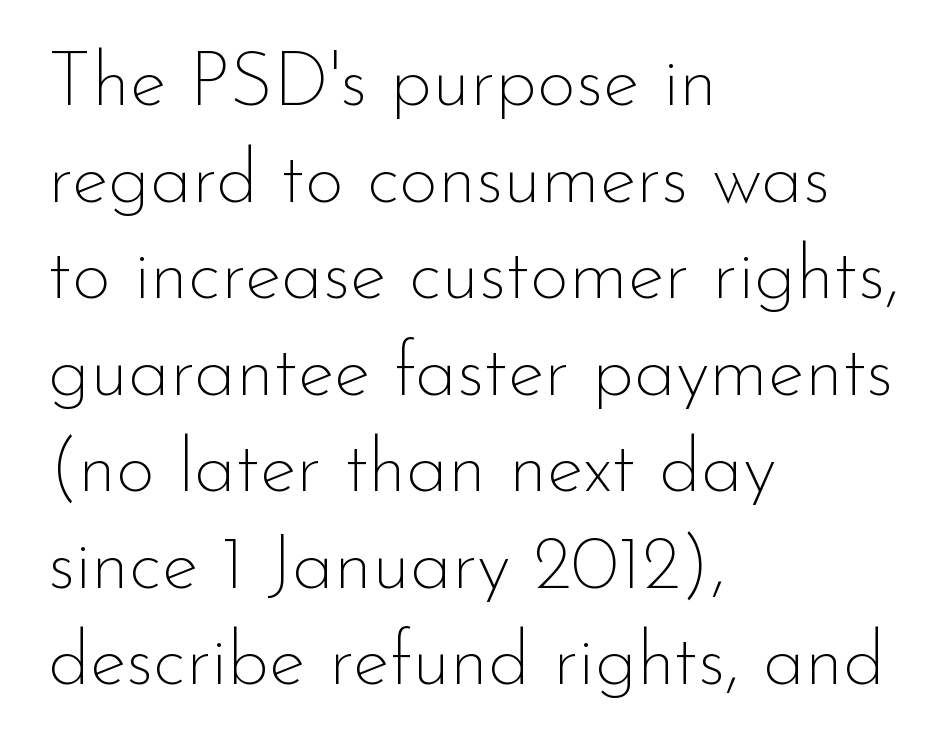
{"serif": "no", "italic": "no", "bold": "no", "weight": "thin", "width": "normal", "stroke_contrast": "low", "x_height": "small", "monospaced": "no", "underline": "no", "align": "left", "line_spacing": "normal", "line_spacing_ratio": 1.27, "letter_spacing": "normal", "letter_spacing_em": 0.0, "glyph_px": 76}
